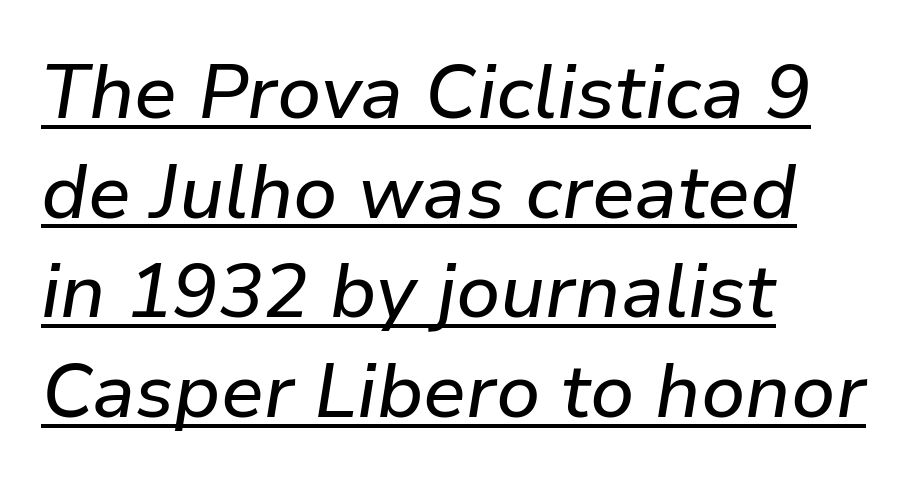
Between one letter and the next there's only the usual sliver of space. Every row of glyphs begins at an identical x-position on the left. Think of a printed novel: that variable character pitch is what you see here. Looking at the ascenders, they clearly lean.
